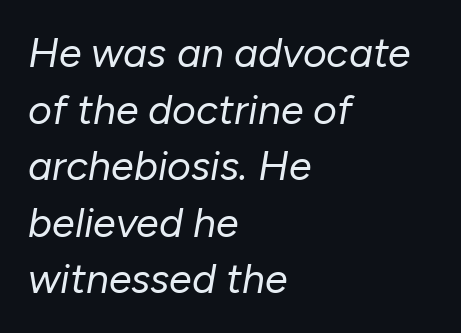
{"italic": "yes", "lean": "right", "slant_degrees": 10, "bold": "no", "weight": "regular", "width": "normal", "stroke_contrast": "low", "x_height": "medium", "monospaced": "no", "underline": "no", "align": "left", "line_spacing": "normal", "line_spacing_ratio": 1.38, "letter_spacing": "normal", "letter_spacing_em": 0.0, "glyph_px": 41}
